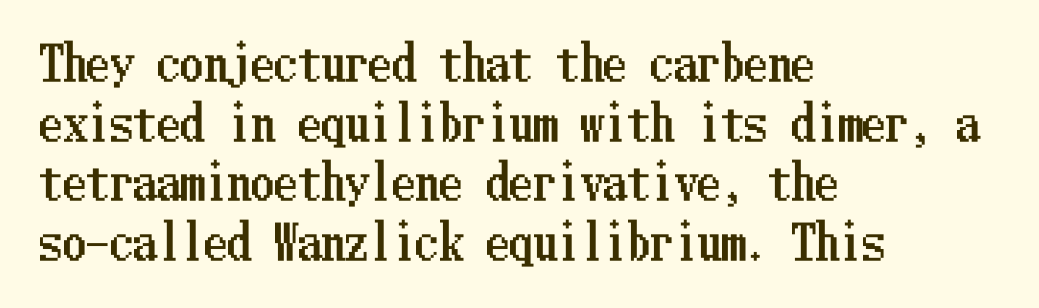
In terms of posture, this sample is upright. The tracking reads as untouched default to a designer's eye. The strip under each line holds only bare page. Reading down the block, your eye returns to a fixed left position each line.
